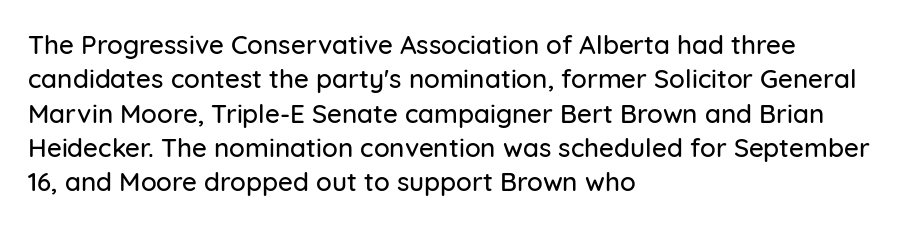
The image shows 26 px text type, upright; set left-aligned, normal line spacing (1.32x), normal letter spacing, not underlined.
